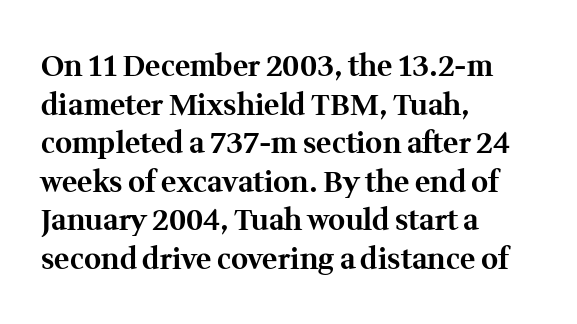
The image shows 29 px bold serif type, upright; set left-aligned, normal line spacing (1.33x), normal letter spacing, not underlined; medium stroke contrast and a medium x-height.
